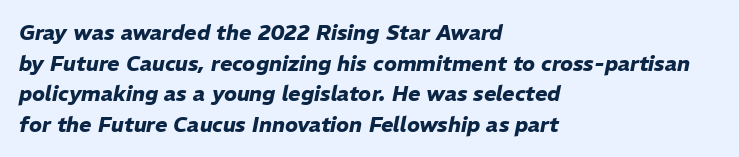
Where is the straight margin? On the left. Compared with typical paragraphs, the rows here are spaced about the same. The zone under the glyphs is completely vacant. Tall strokes in this sample are angled rather than plumb.
